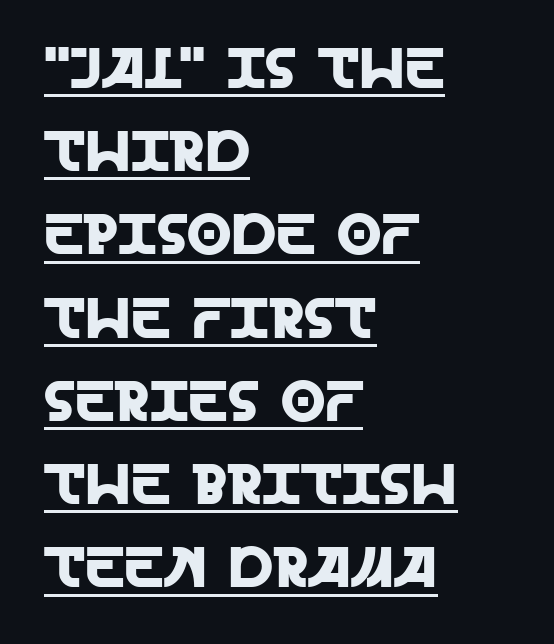
{"serif": "no", "italic": "no", "width": "normal", "x_height": "large", "monospaced": "no", "underline": "yes", "align": "left", "line_spacing": "normal", "line_spacing_ratio": 1.46, "letter_spacing": "normal", "letter_spacing_em": 0.0, "glyph_px": 57}
